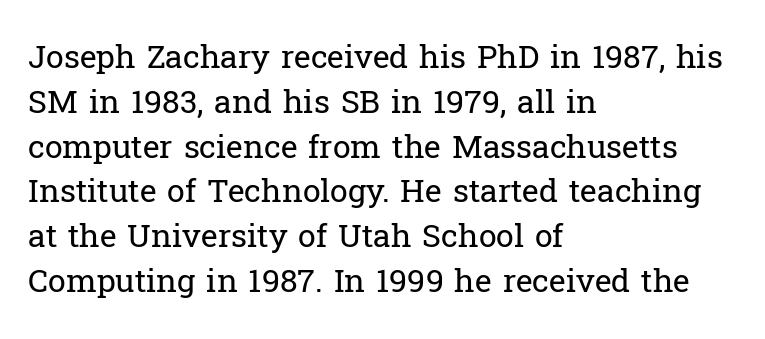
Q: Is the text bold? A: No.
Q: Is the text italic (slanted)? A: No, it is upright.
Q: Is the typeface a serif or a sans-serif typeface? A: Serif.
Q: Is the text underlined? A: No.
Q: How is the paragraph aligned? A: Left-aligned.
Q: Is the spacing between letters normal or unusually wide? A: Normal.
Q: Is the spacing between lines tight, normal or loose? A: Normal.
Q: Width (condensed, normal, or wide)? A: Normal.
Q: Stroke contrast? A: Low.
Q: x-height? A: Medium.
Q: Monospaced? A: No.
